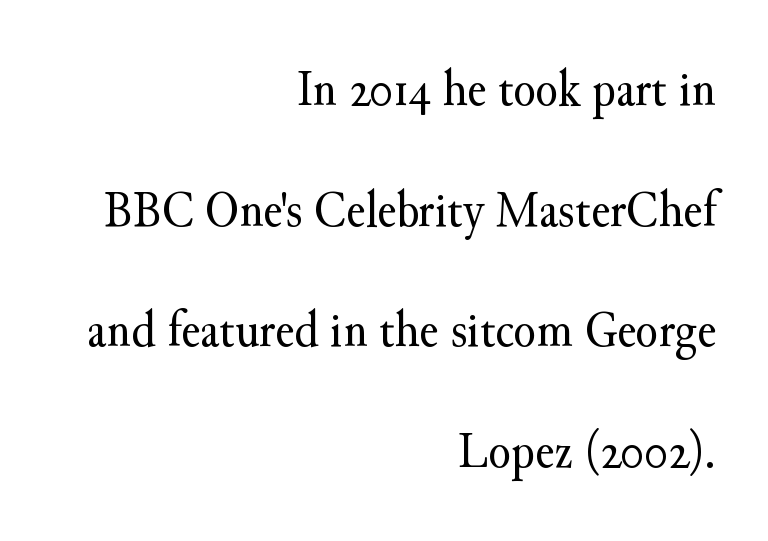
There is no visible air inserted between adjacent glyphs. Unlike a clean sans, this face finishes its strokes with serifs. Where is the straight margin? On the right. Does the leading feel generous? Absolutely, it's lavish. Every stem runs plumb, perpendicular to the baseline. Stroke mass is kept to a normal reading level or below.
